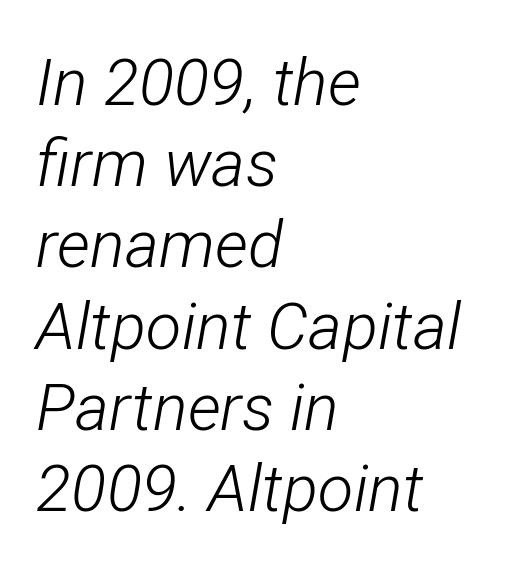
Q: Is the text bold? A: No.
Q: Is the text italic (slanted)? A: Yes, it leans right by about 12 degrees.
Q: Is the text underlined? A: No.
Q: How is the paragraph aligned? A: Left-aligned.
Q: Is the spacing between letters normal or unusually wide? A: Normal.
Q: Is the spacing between lines tight, normal or loose? A: Normal.
Q: Width (condensed, normal, or wide)? A: Condensed.
Q: Stroke contrast? A: Low.
Q: x-height? A: Medium.
Q: Monospaced? A: No.
